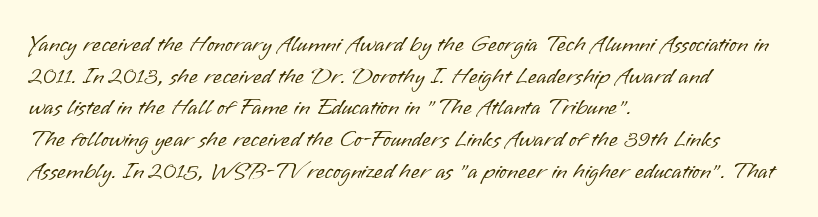
{"bold": "no", "underline": "no", "align": "left", "line_spacing": "normal", "line_spacing_ratio": 1.38, "letter_spacing": "normal", "letter_spacing_em": 0.0, "glyph_px": 23}
